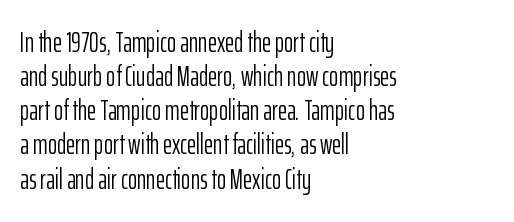
{"serif": "no", "italic": "no", "bold": "no", "weight": "light", "width": "condensed", "stroke_contrast": "low", "x_height": "medium", "monospaced": "no", "underline": "no", "align": "left", "line_spacing_ratio": 1.22, "letter_spacing": "normal", "letter_spacing_em": 0.0, "glyph_px": 28}
